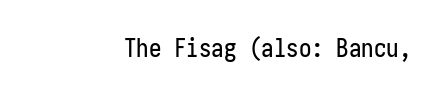
{"italic": "no", "underline": "no", "letter_spacing": "normal", "letter_spacing_em": 0.0, "glyph_px": 25}
